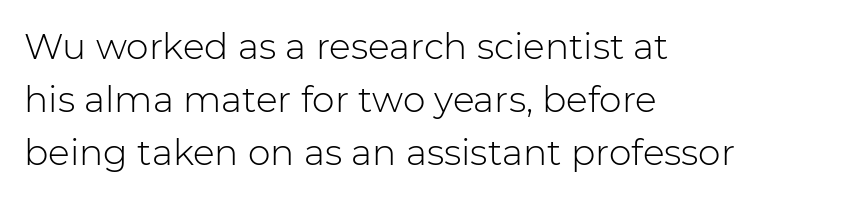
Nothing unusual about the tracking: characters are spaced as the font intends. This sample uses an upright cut, with every glyph sitting square on the baseline. The weight tops out at a normal text grade. Quick note: interline space is typical. These lines are rendered in a variable-pitch font.
